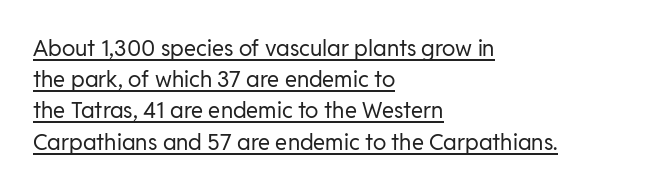
The image shows 22 px text type, upright; set left-aligned, normal line spacing (1.42x), normal letter spacing, underlined.
